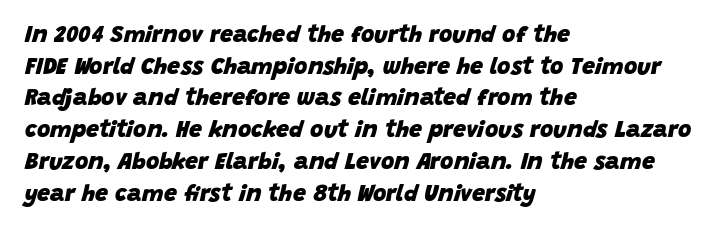
{"italic": "yes", "lean": "right", "slant_degrees": 15, "bold": "yes", "underline": "no", "align": "left", "line_spacing": "normal", "line_spacing_ratio": 1.38, "letter_spacing": "normal", "letter_spacing_em": 0.0, "glyph_px": 23}
